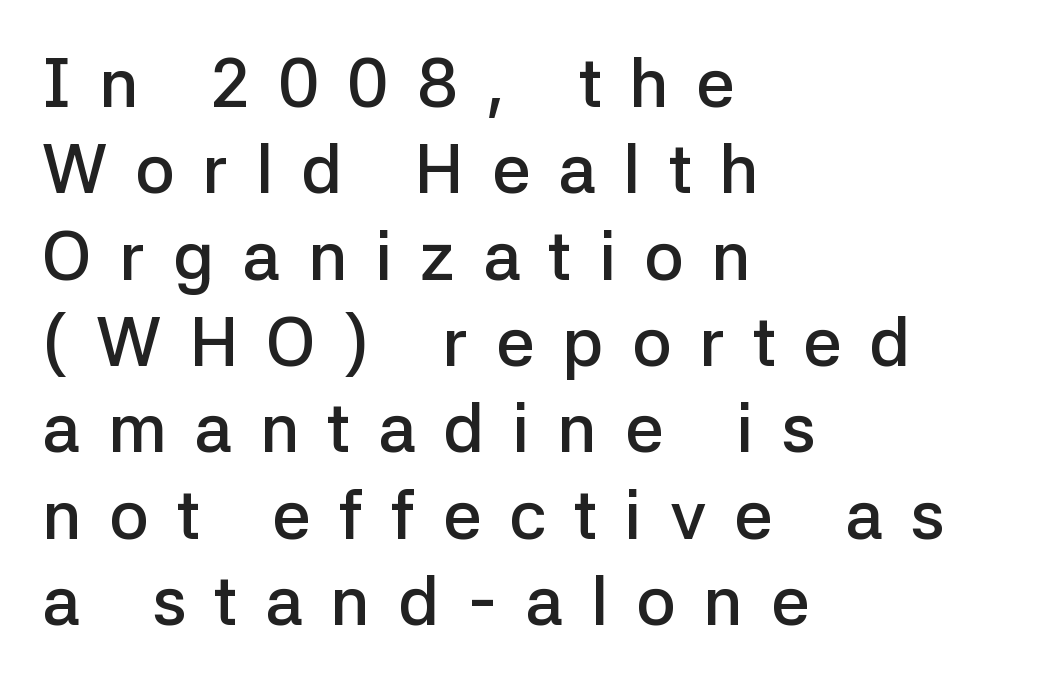
{"serif": "no", "italic": "no", "bold": "semi", "weight": "semibold", "width": "normal", "stroke_contrast": "low", "x_height": "medium", "monospaced": "no", "underline": "no", "align": "left", "line_spacing": "normal", "line_spacing_ratio": 1.27, "letter_spacing": "wide", "letter_spacing_em": 0.41, "glyph_px": 68}
